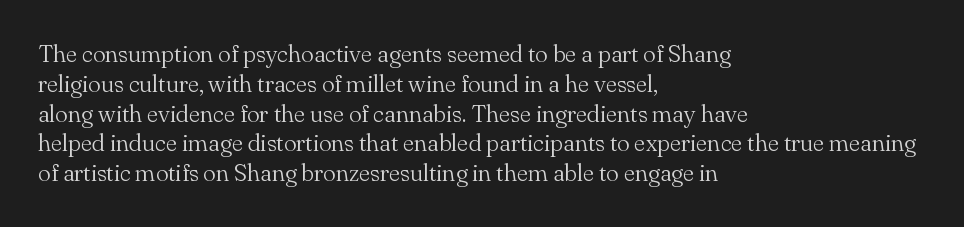
The image shows 24 px text type, upright; set left-aligned, line spacing 1.24x, normal letter spacing, not underlined.
